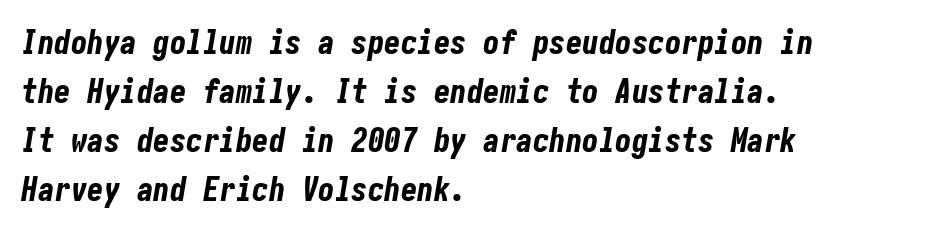
Observe the lean: these are italic letterforms. Whoever set this chose a conventional vertical rhythm. Caption: standard tracking, unaltered. The words here are not underlined.
